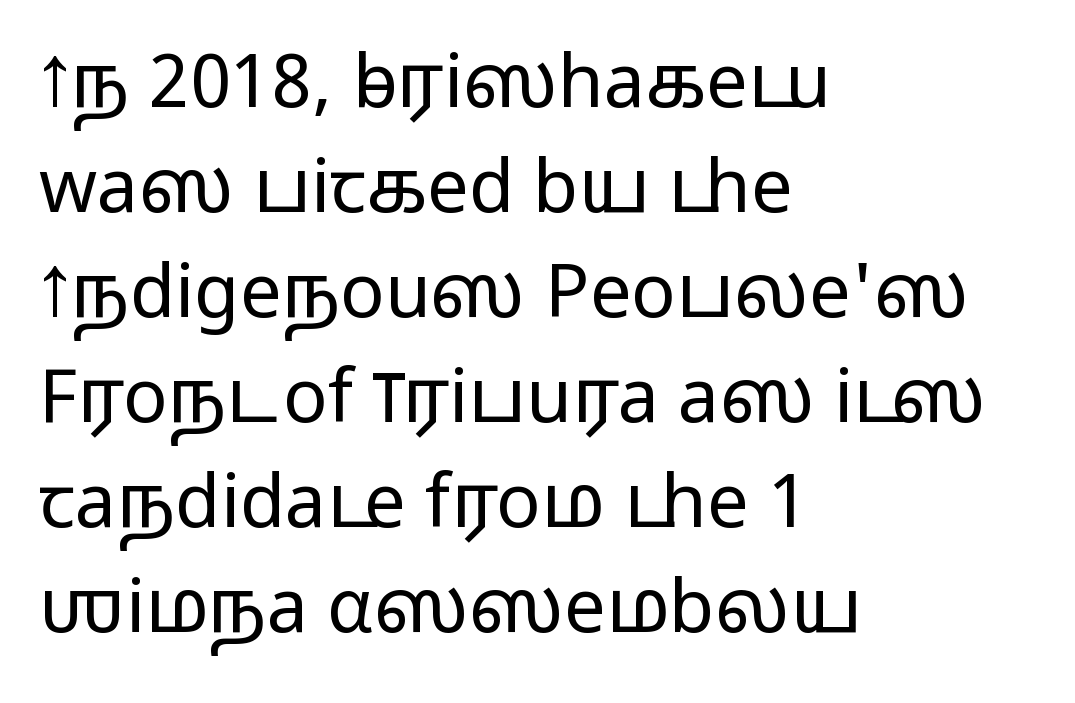
The image shows 74 px light, wide sans-serif type, upright; set left-aligned, normal line spacing (1.42x), normal letter spacing, not underlined; low stroke contrast and a medium x-height.
